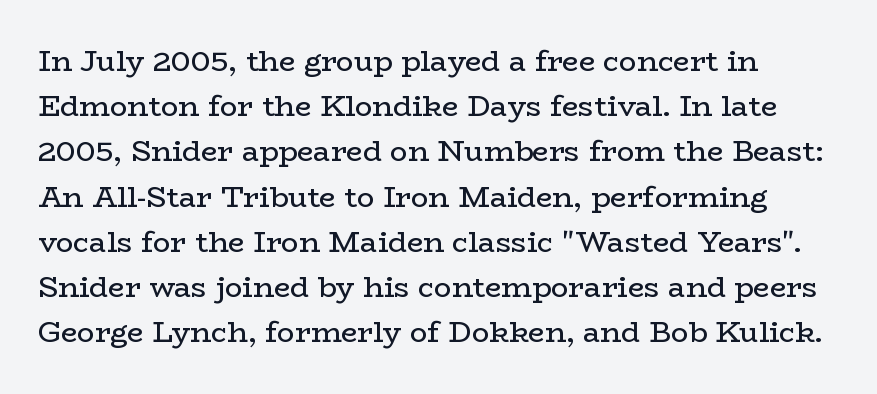
Q: Is the text bold? A: No.
Q: Is the text italic (slanted)? A: No, it is upright.
Q: Is the typeface a serif or a sans-serif typeface? A: Serif.
Q: Is the text underlined? A: No.
Q: How is the paragraph aligned? A: Left-aligned.
Q: Is the spacing between letters normal or unusually wide? A: Normal.
Q: Is the spacing between lines tight, normal or loose? A: Normal.
Q: Width (condensed, normal, or wide)? A: Wide.
Q: Stroke contrast? A: Low.
Q: x-height? A: Medium.
Q: Monospaced? A: No.
